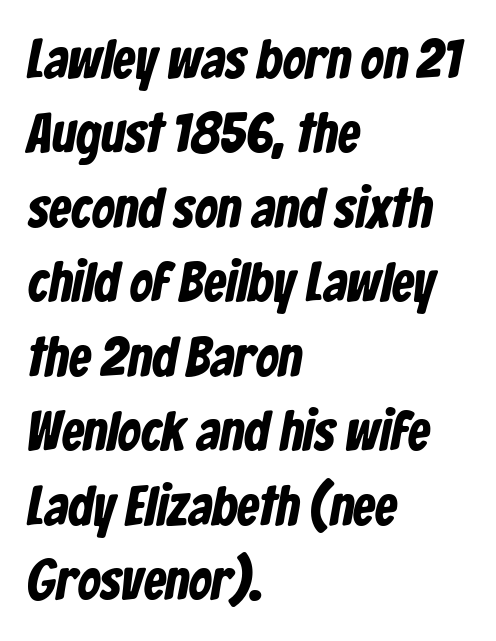
The passage shown stacks its lines at a standard gap. Notice how the passage keeps a crisp vertical edge on the left only. Glance below the letters and you will spot only blank space. Varying glyph widths throughout — classic text-font behaviour. Here the glyphs are tracked normally, forming tight word shapes. A dark, heavy texture on the line: the type is bold.
